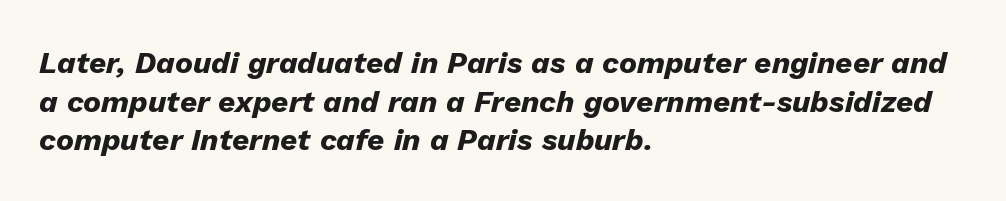
Q: Is the text bold? A: Yes.
Q: Is the text italic (slanted)? A: Yes, it leans right by about 13 degrees.
Q: Is the text underlined? A: No.
Q: How is the paragraph aligned? A: Left-aligned.
Q: Is the spacing between letters normal or unusually wide? A: Normal.
Q: Is the spacing between lines tight, normal or loose? A: Normal.
Q: Width (condensed, normal, or wide)? A: Normal.
Q: Stroke contrast? A: Low.
Q: x-height? A: Medium.
Q: Monospaced? A: No.
